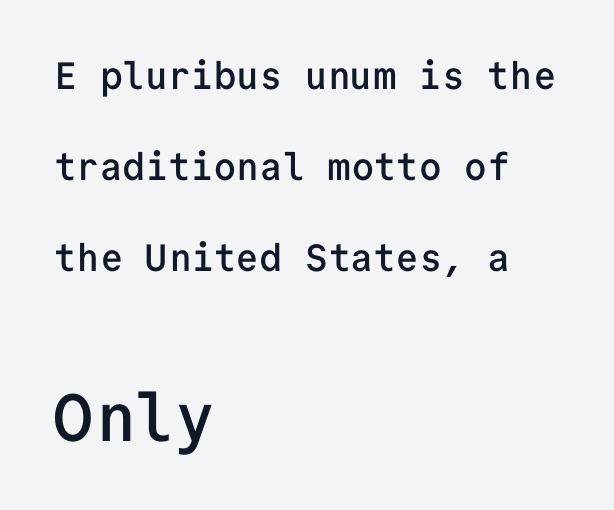
Q: Is the text bold? A: Semi-bold.
Q: Is the text italic (slanted)? A: No, it is upright.
Q: Is the typeface a serif or a sans-serif typeface? A: Sans-serif.
Q: Is the text underlined? A: No.
Q: How is the paragraph aligned? A: Left-aligned.
Q: Is the spacing between letters normal or unusually wide? A: Normal.
Q: Is the spacing between lines tight, normal or loose? A: Loose.
Q: Which block of text is set in a larger size, the first (top) or the second (bottom)? A: The second (bottom) one.
Q: Width (condensed, normal, or wide)? A: Normal.
Q: Stroke contrast? A: Low.
Q: x-height? A: Medium.
Q: Monospaced? A: Yes.
